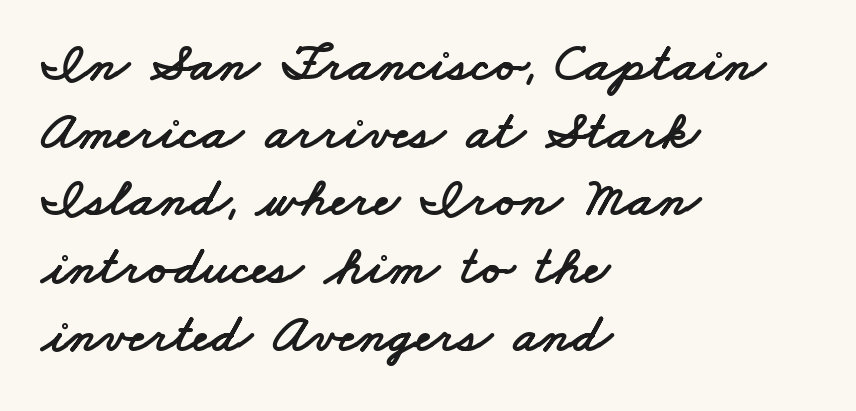
The image shows 55 px wide sans-serif type; set left-aligned, line spacing 1.23x, normal letter spacing, not underlined; low stroke contrast and a small x-height.
